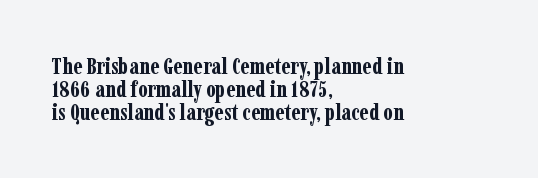
{"italic": "no", "bold": "yes", "underline": "no", "align": "left", "line_spacing": "tight", "line_spacing_ratio": 1.0, "letter_spacing": "normal", "letter_spacing_em": 0.0, "glyph_px": 23}
